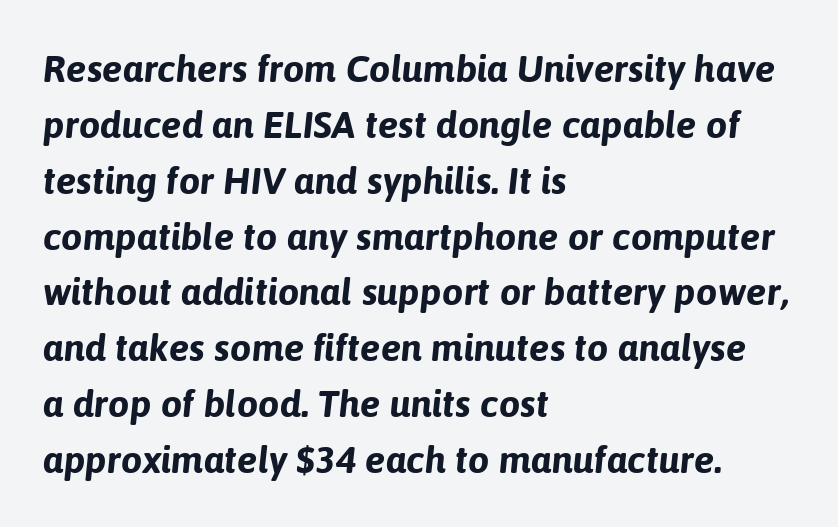
Characters follow at the spacing the type designer built in. Visually the block forms a straight wall on the left and a jagged coastline on the right. The specimen reads as italic at a glance. Underlining? Definitely not there. The letters advance in unequal steps, a hallmark of proportional type. Heft: maximum for text — a bold.
